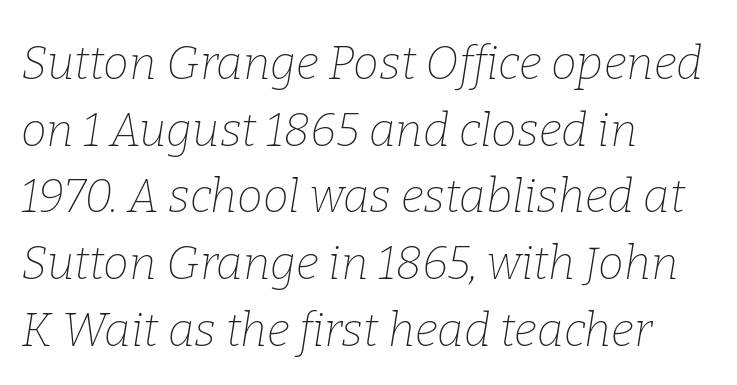
{"serif": "yes", "italic": "yes", "lean": "right", "slant_degrees": 9, "bold": "no", "weight": "thin", "width": "normal", "stroke_contrast": "low", "x_height": "medium", "monospaced": "no", "underline": "no", "align": "left", "line_spacing": "normal", "line_spacing_ratio": 1.45, "letter_spacing": "normal", "letter_spacing_em": 0.0, "glyph_px": 46}
